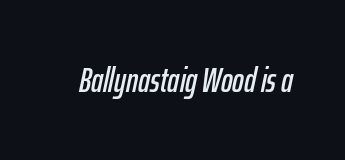
Q: Is the text italic (slanted)? A: Yes, it leans right by about 12 degrees.
Q: Is the text underlined? A: No.
Q: Is the spacing between letters normal or unusually wide? A: Normal.
Q: Width (condensed, normal, or wide)? A: Condensed.
Q: Stroke contrast? A: Low.
Q: x-height? A: Medium.
Q: Monospaced? A: No.
